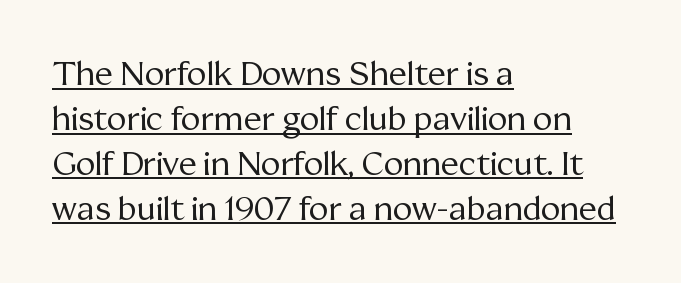
Q: Is the text bold? A: No.
Q: Is the text italic (slanted)? A: No, it is upright.
Q: Is the typeface a serif or a sans-serif typeface? A: Serif.
Q: Is the text underlined? A: Yes.
Q: How is the paragraph aligned? A: Left-aligned.
Q: Is the spacing between letters normal or unusually wide? A: Normal.
Q: Is the spacing between lines tight, normal or loose? A: Normal.
Q: Width (condensed, normal, or wide)? A: Normal.
Q: Stroke contrast? A: Medium.
Q: x-height? A: Medium.
Q: Monospaced? A: No.
